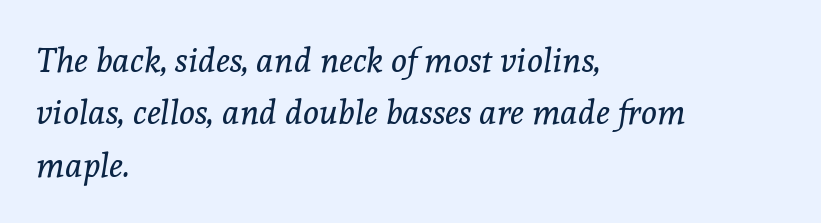
The image shows 34 px regular-weight serif type, italic (leaning right); set left-aligned, normal line spacing (1.54x), normal letter spacing, not underlined; a medium x-height.
